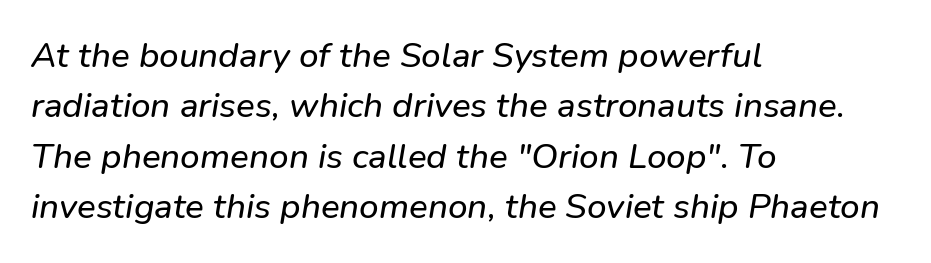
Serifs: no, the terminals of the letterforms are clean. The passage shown is typed in a proportional face where columns would drift. Only glyphs here, with clear space below each row. Tracking here is standard; glyphs follow each other at the usual distance. The rag falls on the right side of this text block.
